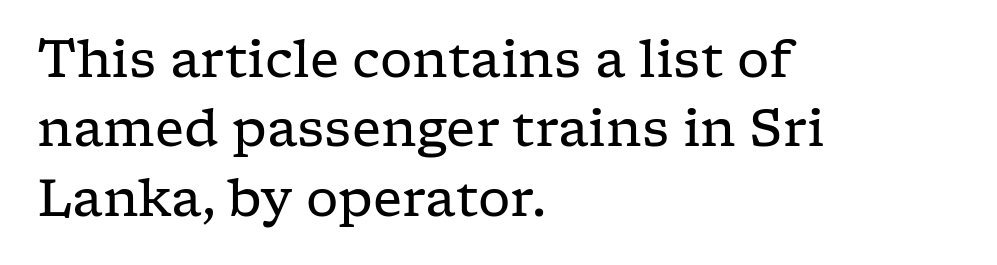
{"serif": "yes", "italic": "no", "bold": "no", "weight": "regular", "width": "wide", "stroke_contrast": "low", "x_height": "medium", "monospaced": "no", "underline": "no", "align": "left", "line_spacing": "normal", "line_spacing_ratio": 1.36, "letter_spacing": "normal", "letter_spacing_em": 0.0, "glyph_px": 51}
